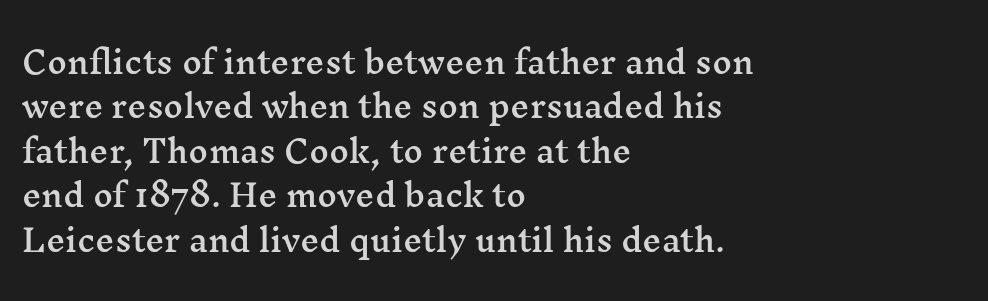
Notice how the passage keeps a crisp vertical edge on the left only. A typesetter would label this face a serif. The letters stand straight up with perfectly vertical stems. You could not count columns in this text — the font is proportionally spaced.
